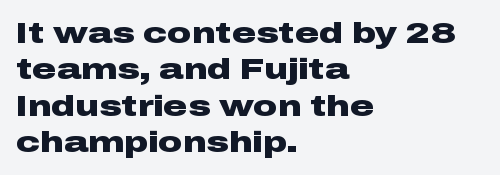
The gap between lines stays unmarked. Each letter keeps its own natural width here, so spacing adapts to shape. Style check: upright. Stroke terminals: plain, sans-serif. Strong, thick strokes mark this as bold type. Notice how the passage keeps a crisp vertical edge on the left only.
